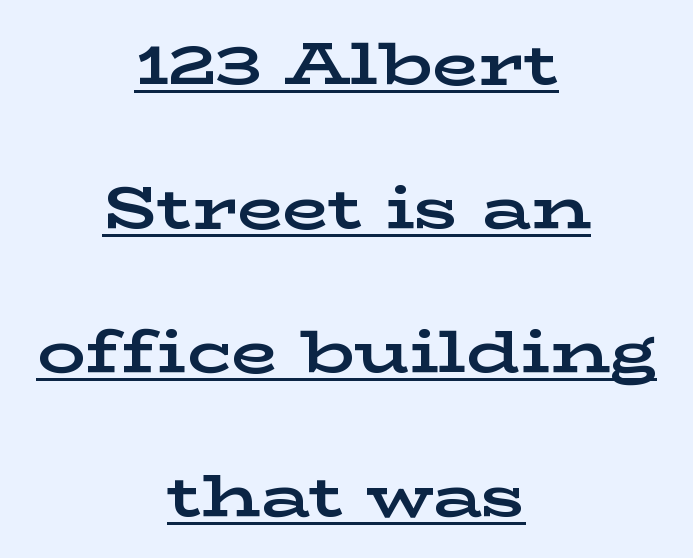
The image shows 60 px bold, wide serif type, upright; set centered, loose line spacing (2.4x), normal letter spacing, underlined; low stroke contrast and a medium x-height.
